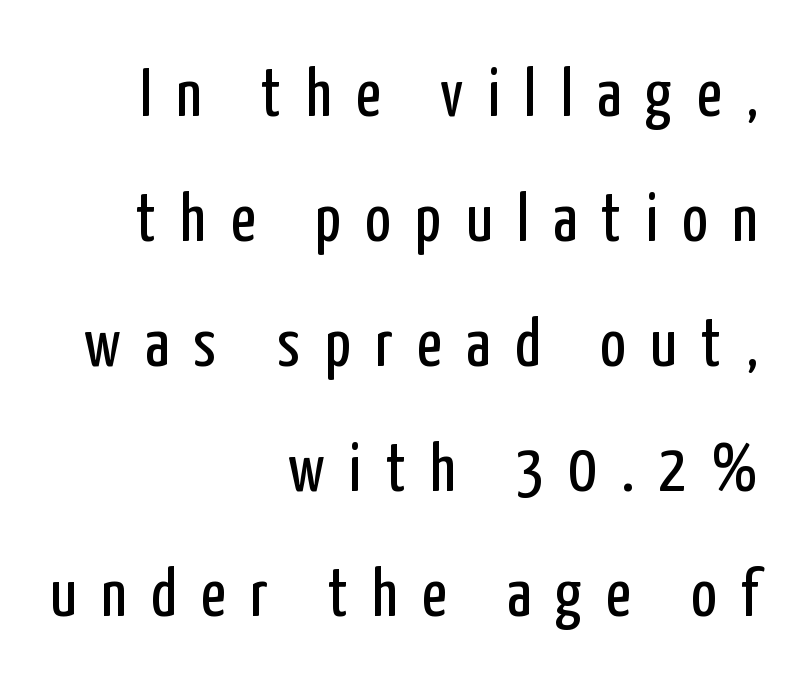
{"serif": "no", "italic": "no", "bold": "no", "weight": "regular", "width": "condensed", "stroke_contrast": "low", "x_height": "medium", "monospaced": "no", "underline": "no", "align": "right", "line_spacing_ratio": 1.84, "letter_spacing": "wide", "letter_spacing_em": 0.36, "glyph_px": 68}
